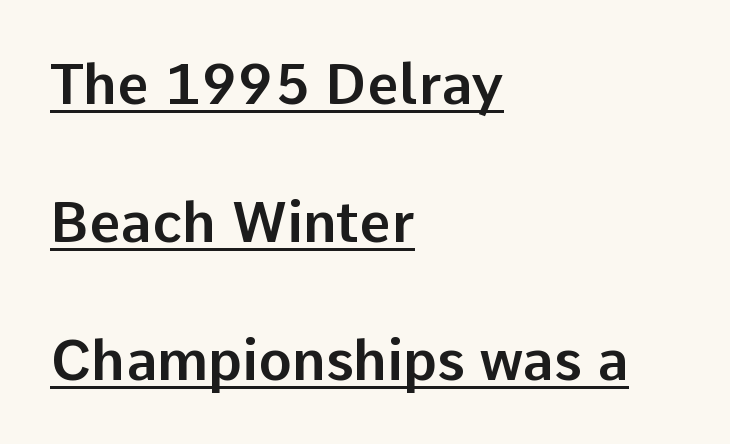
This sample has the flowing, uneven cadence of proportional lettering. These lines are composed in type without serifs. Caption: multi-line text, flush left, ragged right. It's the straight-up-and-down kind of type. The letters sit at their default tracking, neither squeezed nor spread. Vertically, the passage feels expansive, rows floating well apart.
